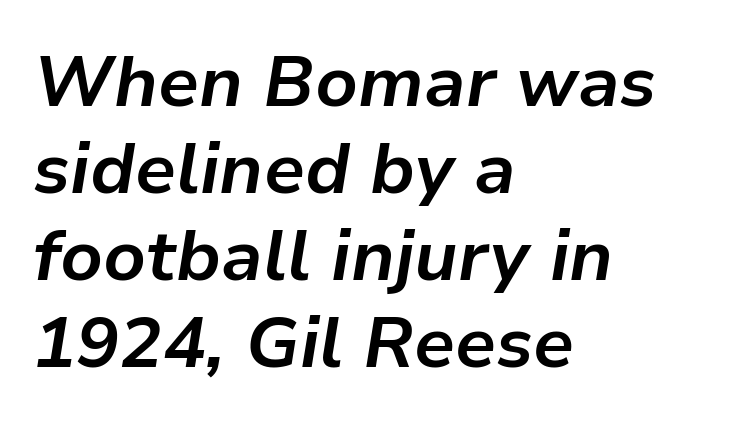
{"italic": "yes", "lean": "right", "slant_degrees": 9, "bold": "yes", "weight": "bold", "width": "normal", "stroke_contrast": "low", "x_height": "medium", "monospaced": "no", "underline": "no", "align": "left", "line_spacing_ratio": 1.21, "letter_spacing": "normal", "letter_spacing_em": 0.0, "glyph_px": 72}
